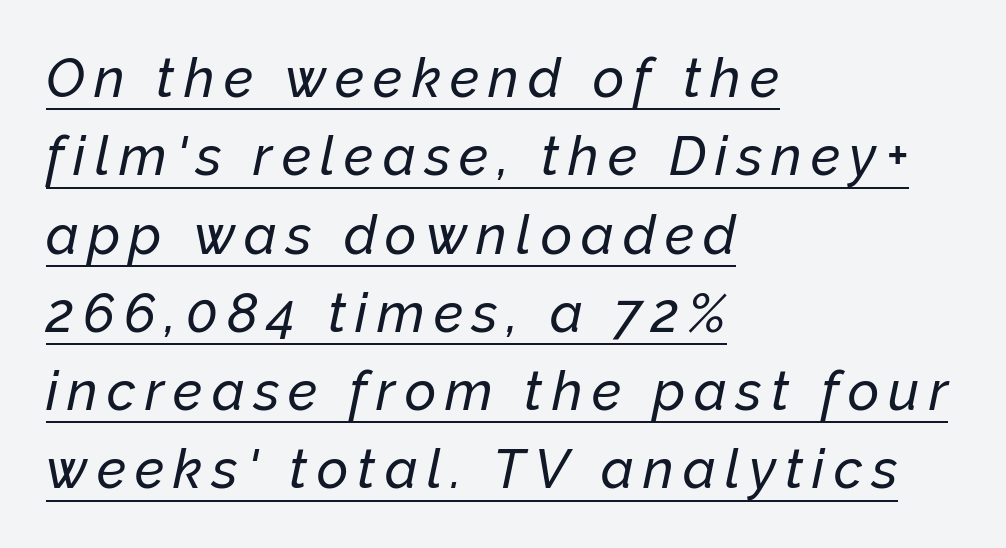
The image shows 54 px text type, italic (leaning right); set left-aligned, normal line spacing (1.45x), underlined; low stroke contrast and a medium x-height.
